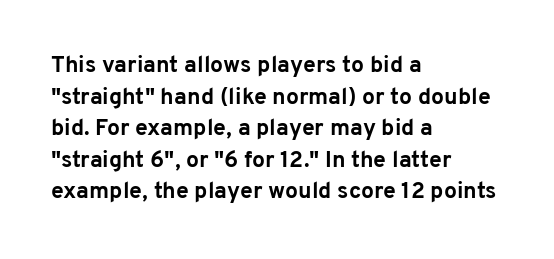
Q: Is the text bold? A: Yes.
Q: Is the text italic (slanted)? A: No, it is upright.
Q: Is the text underlined? A: No.
Q: How is the paragraph aligned? A: Left-aligned.
Q: Is the spacing between letters normal or unusually wide? A: Normal.
Q: Is the spacing between lines tight, normal or loose? A: Normal.
